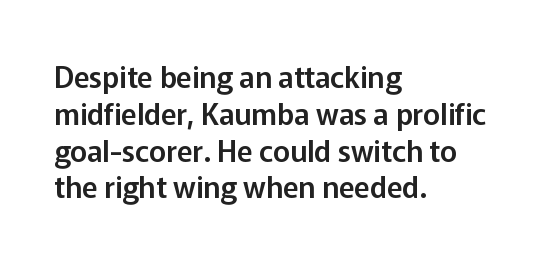
{"serif": "no", "italic": "no", "width": "normal", "stroke_contrast": "low", "x_height": "medium", "monospaced": "no", "underline": "no", "align": "left", "line_spacing": "normal", "line_spacing_ratio": 1.27, "letter_spacing": "normal", "letter_spacing_em": 0.0, "glyph_px": 29}
